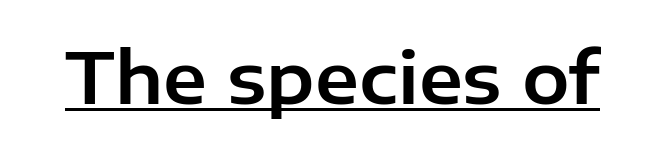
The image shows 71 px sans-serif type, upright; set normal letter spacing, underlined; low stroke contrast and a medium x-height.
